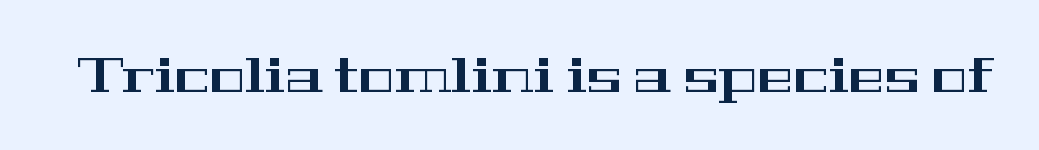
Note the varied advance widths — an 'i' is clearly narrower than an 'm'. Unlike a clean sans, this face finishes its strokes with serifs. The letterforms sit shoulder to shoulder at normal distance. A bare baseline throughout the passage. The typography opts for an upright posture over an oblique one.
